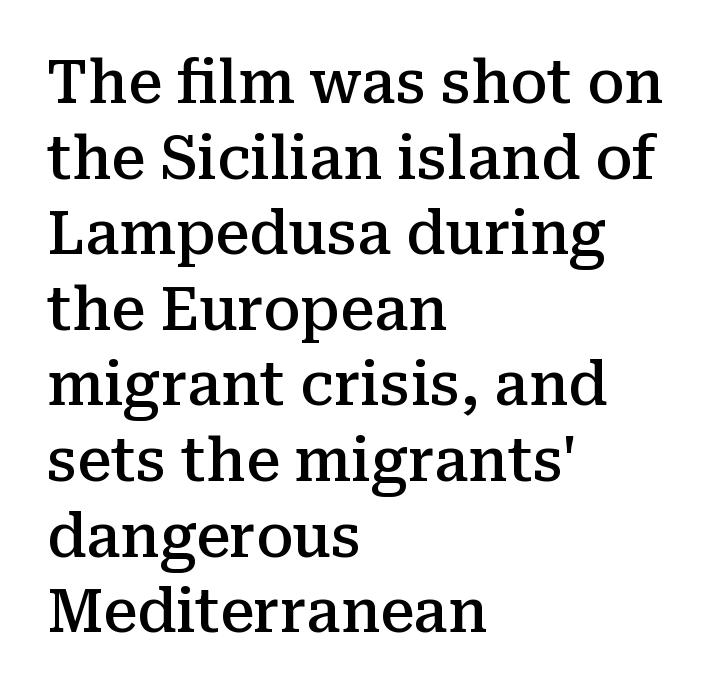
The image shows 60 px semibold serif type, upright; set left-aligned, normal line spacing (1.26x), normal letter spacing, not underlined; medium stroke contrast and a medium x-height.
